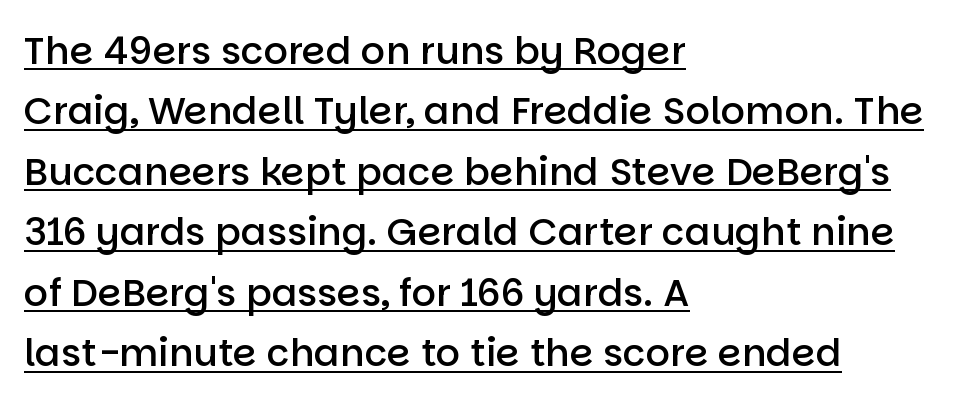
Inter-character spacing is left at the font's built-in metrics. Letterform terminals end flat and unadorned throughout the passage. Interline gaps are of average width in this sample. A classic flush-left, rag-right setting is used for this passage. Proportional: the letters do not fall into vertical columns.
